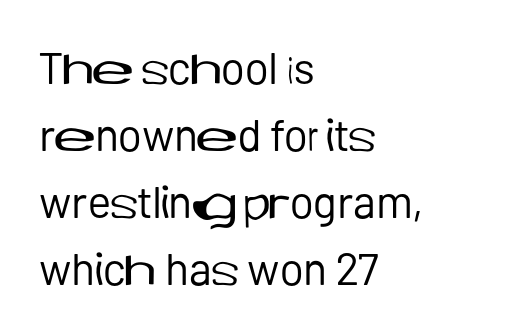
Interline gaps are of average width in this sample. These lines are rendered in a variable-pitch font. Nope, no serifs anywhere on these letters. No letter is thick-stroked: the sample isn't bold. Nothing unusual about the tracking: characters are spaced as the font intends. The lines in this sample share a left origin and differ only in where they stop.
